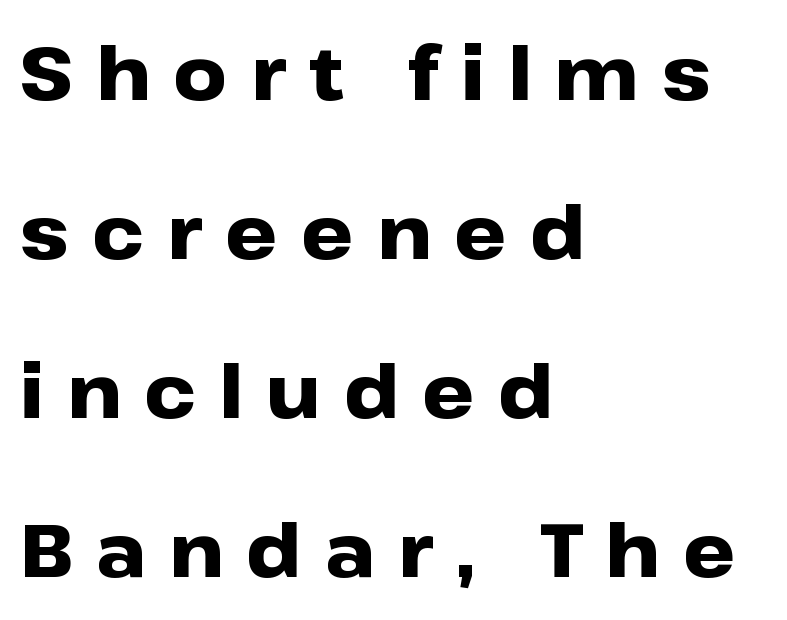
Examine the stroke ends and you'll find no serifs. The letters advance in unequal steps, a hallmark of proportional type. The passage shown has open, widely tracked lettering throughout. Compared with typical paragraphs, the rows here are farther apart.
